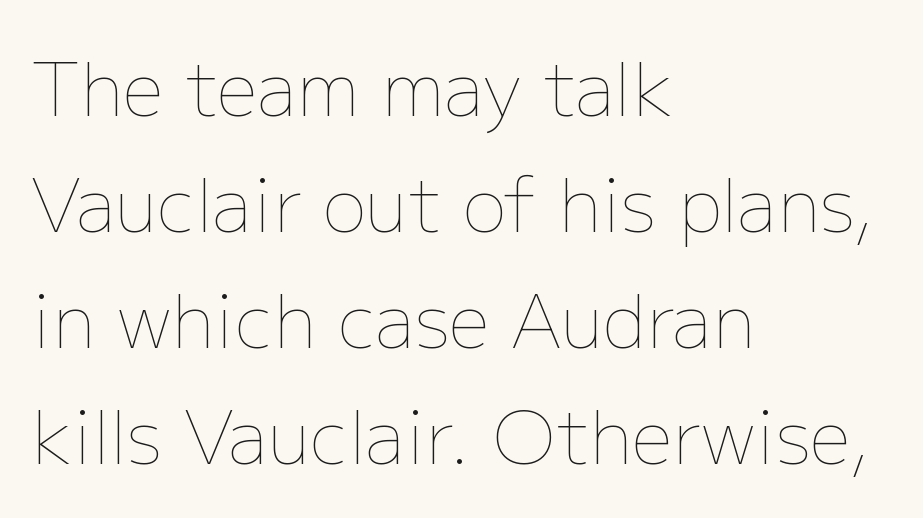
{"italic": "no", "bold": "no", "weight": "thin", "width": "normal", "stroke_contrast": "low", "x_height": "medium", "monospaced": "no", "underline": "no", "align": "left", "line_spacing": "normal", "line_spacing_ratio": 1.59, "letter_spacing": "normal", "letter_spacing_em": 0.0, "glyph_px": 73}
